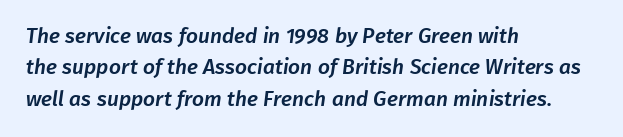
The image shows 21 px text type; set left-aligned, normal line spacing (1.49x), normal letter spacing, not underlined.
